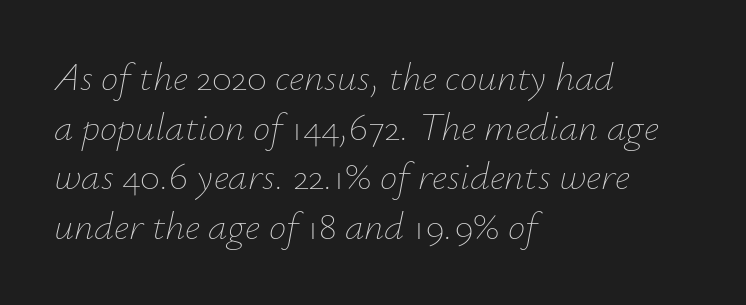
Clear beneath every line of the passage. This is oblique type, the kind used for emphasis or titles. Is this a fixed-width face? No — the glyphs have proportional, varying widths. The font is comparable to plain body text, perhaps lighter. You could call the tracking neutral — neither tight nor loose. Notice how descenders clear the ascenders below comfortably — that's standard leading.
